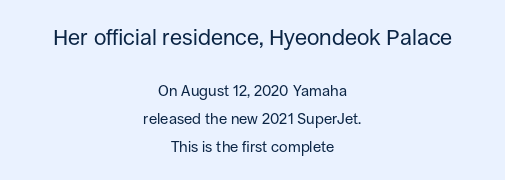
The image shows 22 px text type, upright; set centered, line spacing 1.85x, normal letter spacing, not underlined; the first (top) block is 1.47x larger.
